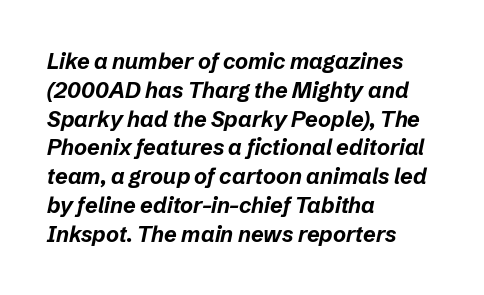
Q: Is the text bold? A: Yes.
Q: Is the text italic (slanted)? A: Yes, it leans right by about 12 degrees.
Q: Is the text underlined? A: No.
Q: How is the paragraph aligned? A: Left-aligned.
Q: Is the spacing between letters normal or unusually wide? A: Normal.
Q: Is the spacing between lines tight, normal or loose? A: Normal.
